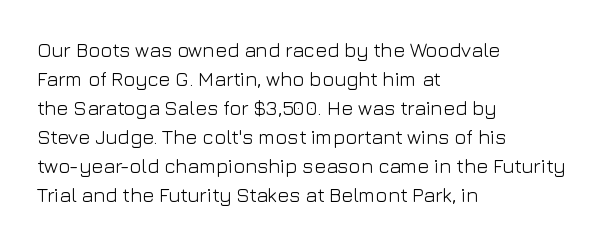
Q: Is the text bold? A: No.
Q: Is the text italic (slanted)? A: No, it is upright.
Q: Is the text underlined? A: No.
Q: How is the paragraph aligned? A: Left-aligned.
Q: Is the spacing between letters normal or unusually wide? A: Normal.
Q: Is the spacing between lines tight, normal or loose? A: Normal.
